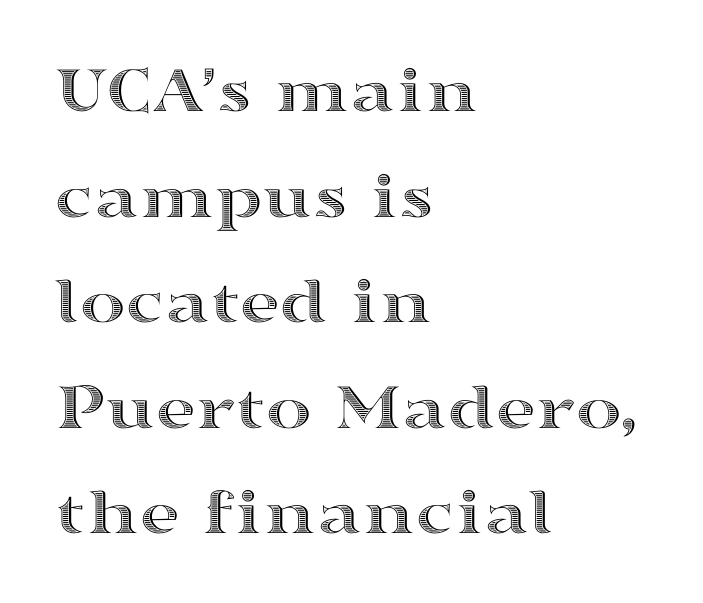
Q: Is the text italic (slanted)? A: No, it is upright.
Q: Is the text underlined? A: No.
Q: How is the paragraph aligned? A: Left-aligned.
Q: Is the spacing between letters normal or unusually wide? A: Normal.
Q: Is the spacing between lines tight, normal or loose? A: Normal.
Q: Width (condensed, normal, or wide)? A: Wide.
Q: x-height? A: Medium.
Q: Monospaced? A: No.
